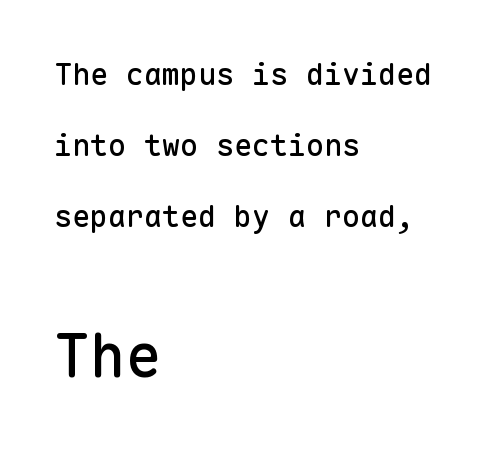
The image shows 60 px sans-serif type, upright, monospaced; set left-aligned, loose line spacing (2.37x), normal letter spacing, not underlined; the second (bottom) block is 2.0x larger; low stroke contrast and a medium x-height.
